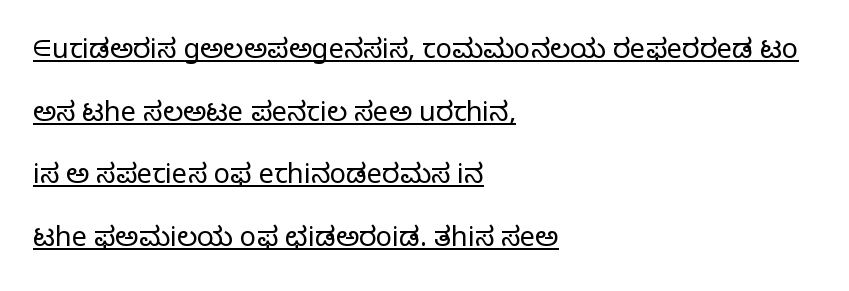
The image shows 27 px text type, upright; set left-aligned, loose line spacing (2.32x), normal letter spacing, underlined.
